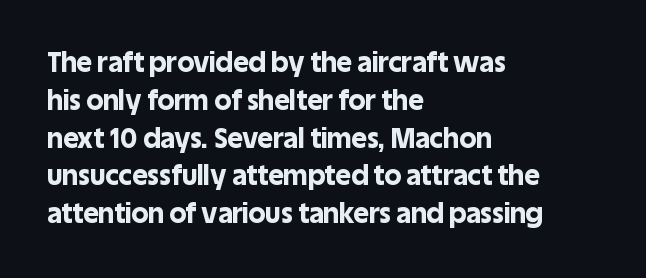
Q: Is the text bold? A: Yes.
Q: Is the text italic (slanted)? A: No, it is upright.
Q: Is the text underlined? A: No.
Q: How is the paragraph aligned? A: Left-aligned.
Q: Is the spacing between letters normal or unusually wide? A: Normal.
Q: Is the spacing between lines tight, normal or loose? A: Normal.
